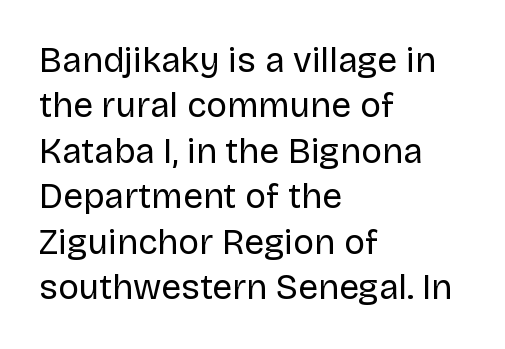
Q: Is the text bold? A: No.
Q: Is the text italic (slanted)? A: No, it is upright.
Q: Is the typeface a serif or a sans-serif typeface? A: Sans-serif.
Q: Is the text underlined? A: No.
Q: How is the paragraph aligned? A: Left-aligned.
Q: Is the spacing between letters normal or unusually wide? A: Normal.
Q: Is the spacing between lines tight, normal or loose? A: Normal.
Q: Width (condensed, normal, or wide)? A: Normal.
Q: Stroke contrast? A: Low.
Q: x-height? A: Large.
Q: Monospaced? A: No.
